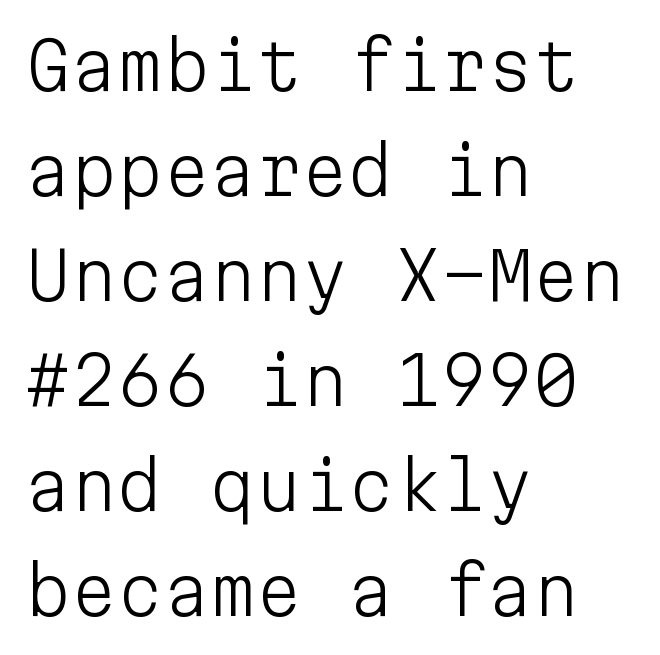
Q: Is the text bold? A: No.
Q: Is the text italic (slanted)? A: No, it is upright.
Q: Is the typeface a serif or a sans-serif typeface? A: Sans-serif.
Q: Is the text underlined? A: No.
Q: How is the paragraph aligned? A: Left-aligned.
Q: Is the spacing between letters normal or unusually wide? A: Normal.
Q: Is the spacing between lines tight, normal or loose? A: Normal.
Q: Width (condensed, normal, or wide)? A: Normal.
Q: Stroke contrast? A: Low.
Q: x-height? A: Medium.
Q: Monospaced? A: Yes.
